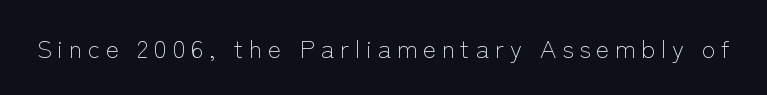
The image shows 25 px text type, upright; set unusually wide letter spacing (+0.23 em), not underlined.
